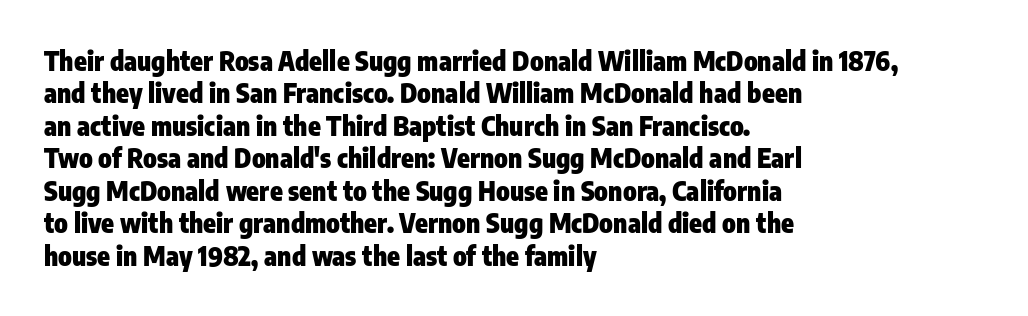
The image shows 26 px bold type, upright; set left-aligned, normal line spacing (1.25x), normal letter spacing, not underlined.
